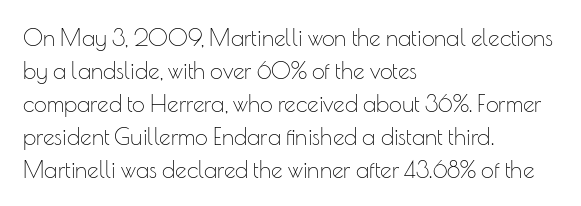
The image shows 23 px text type, upright; set left-aligned, normal line spacing (1.43x), normal letter spacing, not underlined.
